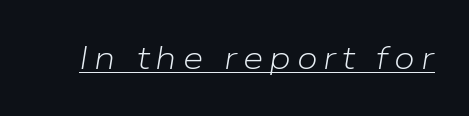
{"italic": "yes", "lean": "right", "slant_degrees": 9, "bold": "no", "weight": "light", "width": "normal", "stroke_contrast": "low", "x_height": "medium", "monospaced": "no", "underline": "yes", "glyph_px": 33}
